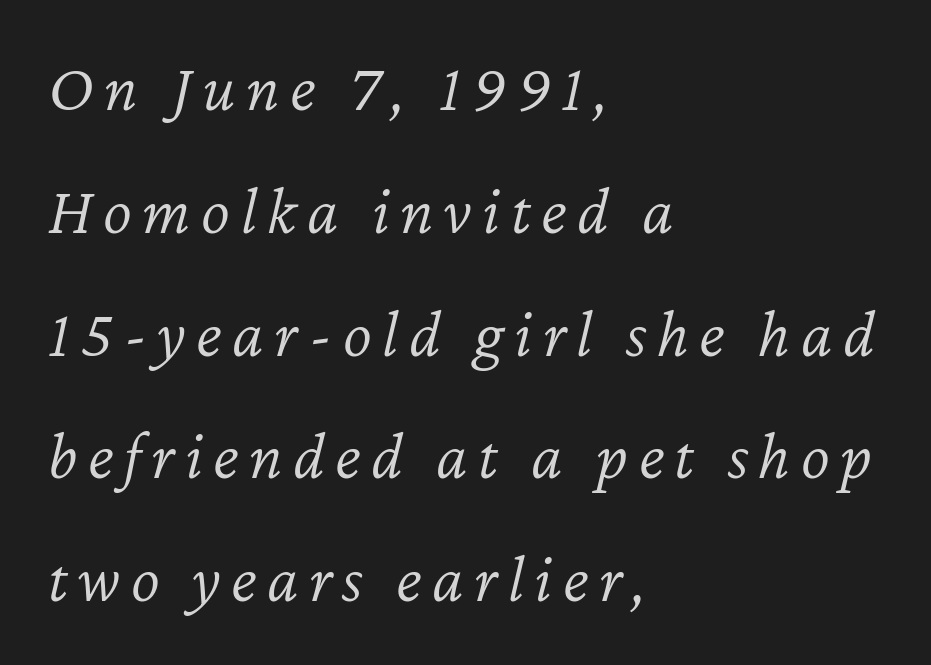
{"italic": "yes", "lean": "right", "slant_degrees": 12, "bold": "no", "weight": "light", "width": "normal", "stroke_contrast": "low", "x_height": "medium", "monospaced": "no", "underline": "no", "align": "left", "line_spacing_ratio": 1.78, "glyph_px": 69}
